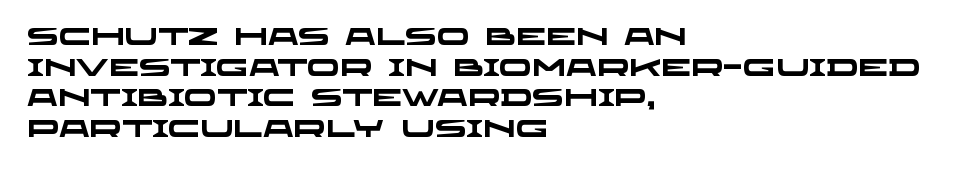
Q: Is the text bold? A: Yes.
Q: Is the text underlined? A: No.
Q: How is the paragraph aligned? A: Left-aligned.
Q: Is the spacing between letters normal or unusually wide? A: Normal.
Q: Is the spacing between lines tight, normal or loose? A: Normal.
